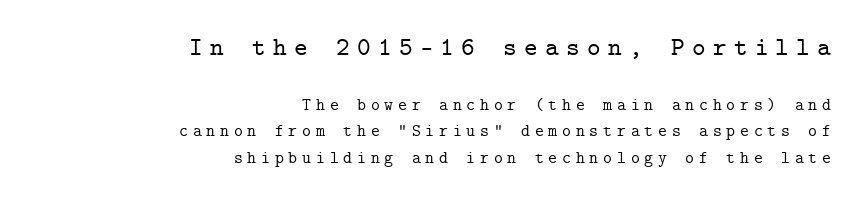
Does extra space separate the letters? Yes, quite a lot of it. Block one is the big one; block two sits smaller underneath. Each row of text sits above clean, open space. How would I describe the line gaps? Plain and ordinary. Every stem runs plumb, perpendicular to the baseline.
